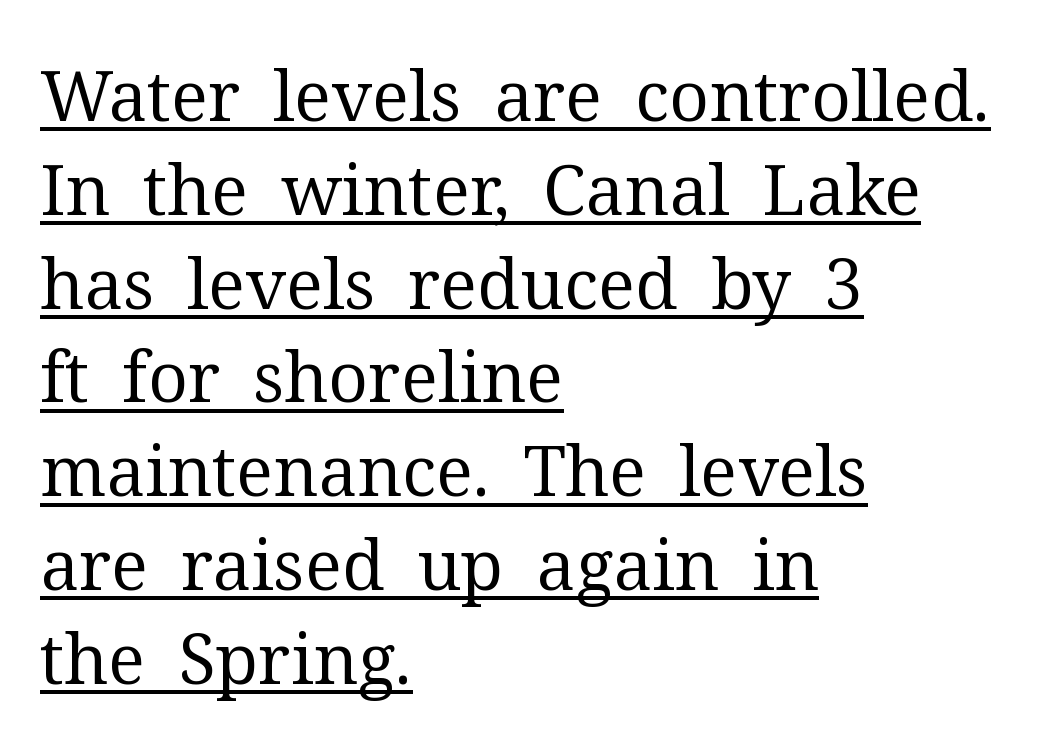
The image shows 70 px regular-weight serif type, upright; set left-aligned, normal line spacing (1.34x), normal letter spacing, underlined; medium stroke contrast and a medium x-height.
